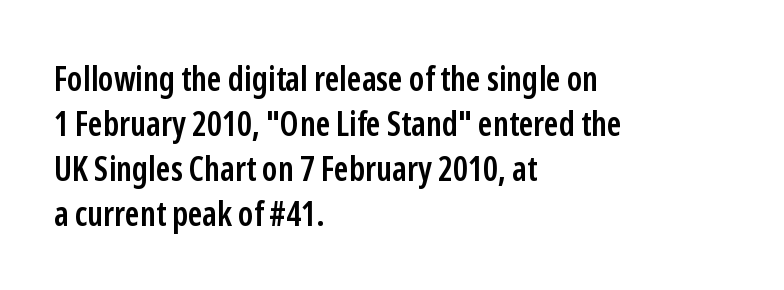
Students, this is semibold: more ink than regular, less than bold. The gaps between neighbouring characters are ordinary and unremarkable. The compositor pushed each line to the left boundary. The letters advance in unequal steps, a hallmark of proportional type. Successive baselines arrive at the customary interval. Anything drawn beneath the words? Only blank space.
